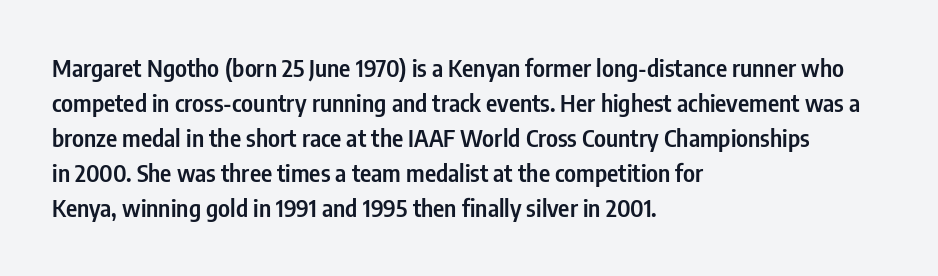
The image shows 24 px text type, upright; set left-aligned, normal line spacing (1.46x), normal letter spacing, not underlined.
